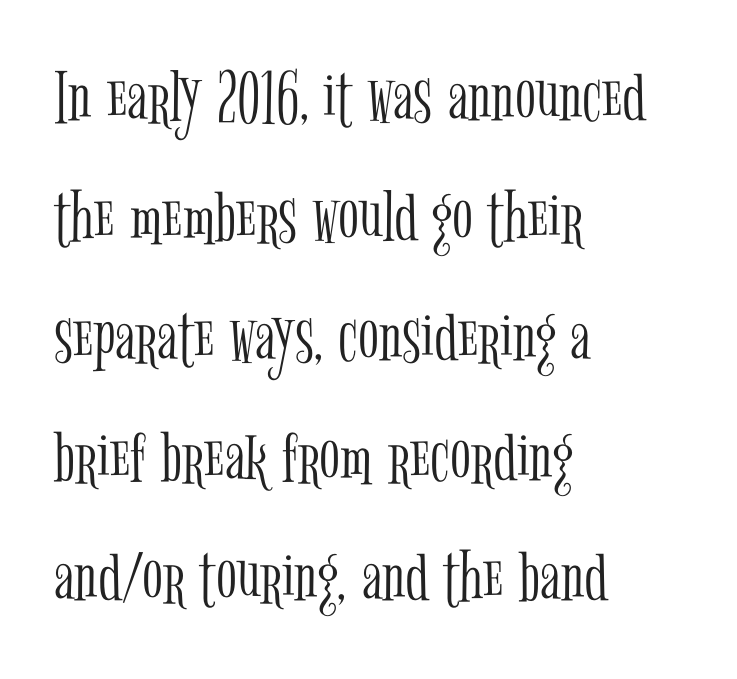
{"serif": "yes", "italic": "no", "bold": "no", "weight": "light", "width": "condensed", "stroke_contrast": "low", "x_height": "medium", "monospaced": "no", "underline": "no", "align": "left", "line_spacing": "normal", "line_spacing_ratio": 1.56, "letter_spacing": "normal", "letter_spacing_em": 0.0, "glyph_px": 77}
